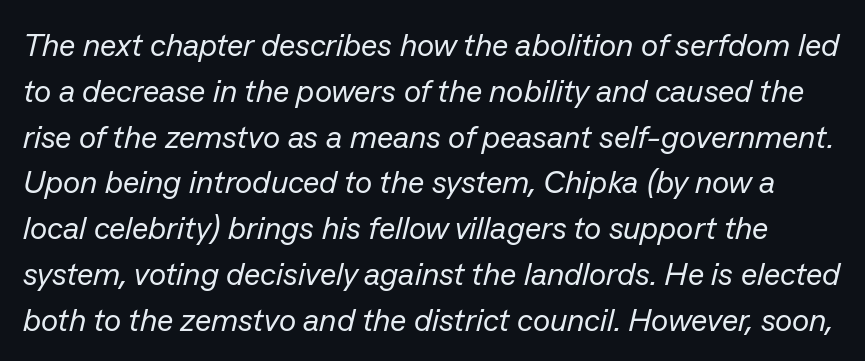
Spacing verdict: proportional, widths tailored to each character. Decoration check: the copy has no underline. Inter-character spacing is left at the font's built-in metrics. A typesetter would mark this as italic.
